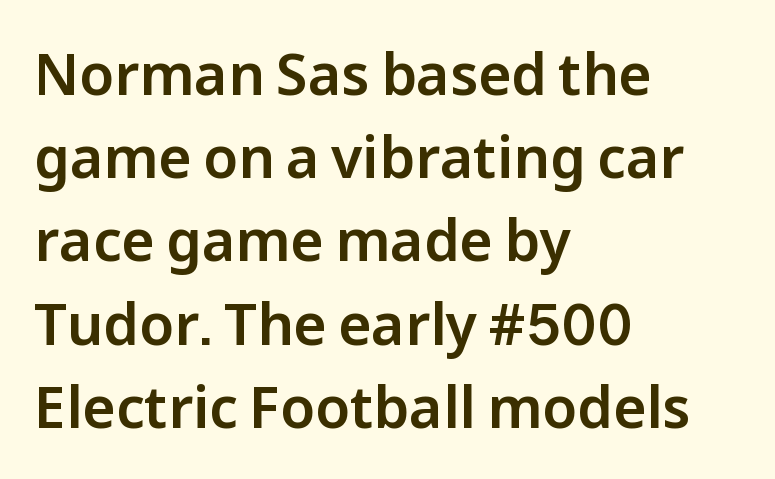
{"serif": "no", "italic": "no", "width": "normal", "stroke_contrast": "low", "x_height": "medium", "monospaced": "no", "underline": "no", "align": "left", "line_spacing": "normal", "line_spacing_ratio": 1.46, "letter_spacing": "normal", "letter_spacing_em": 0.0, "glyph_px": 57}
